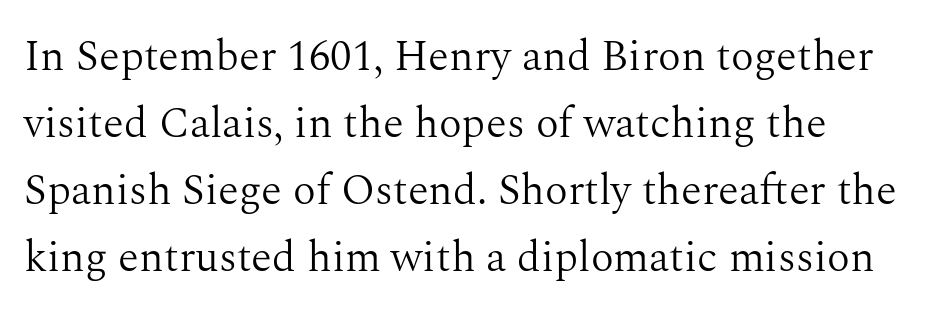
Q: Is the text bold? A: No.
Q: Is the text italic (slanted)? A: No, it is upright.
Q: Is the typeface a serif or a sans-serif typeface? A: Serif.
Q: Is the text underlined? A: No.
Q: Is the spacing between letters normal or unusually wide? A: Normal.
Q: Is the spacing between lines tight, normal or loose? A: Normal.
Q: Width (condensed, normal, or wide)? A: Normal.
Q: Stroke contrast? A: Medium.
Q: x-height? A: Medium.
Q: Monospaced? A: No.
